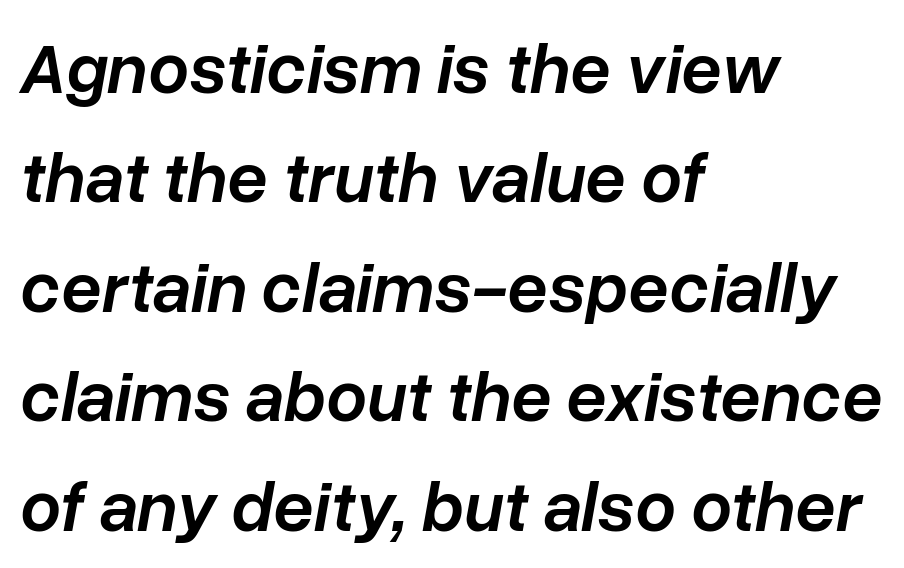
The image shows 72 px semibold type, italic (leaning right); set left-aligned, normal line spacing (1.52x), normal letter spacing, not underlined; low stroke contrast and a medium x-height.
